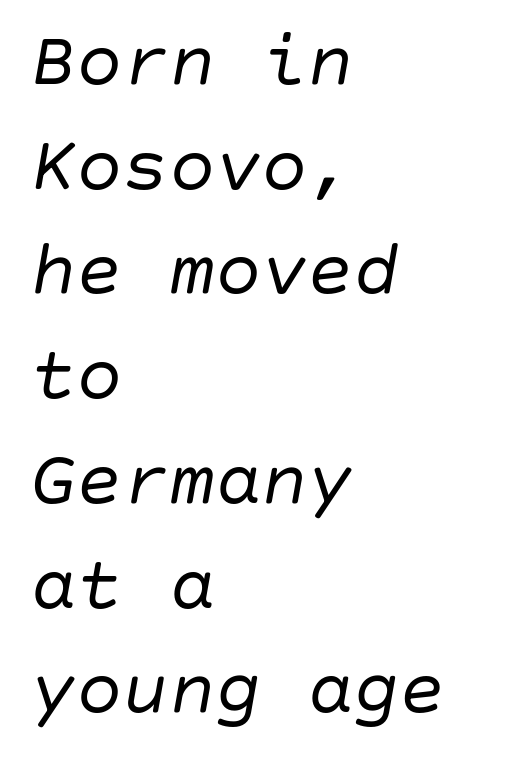
The image shows 77 px regular-weight type, italic (leaning right); set left-aligned, normal line spacing (1.36x), normal letter spacing, not underlined; low stroke contrast and a large x-height.
